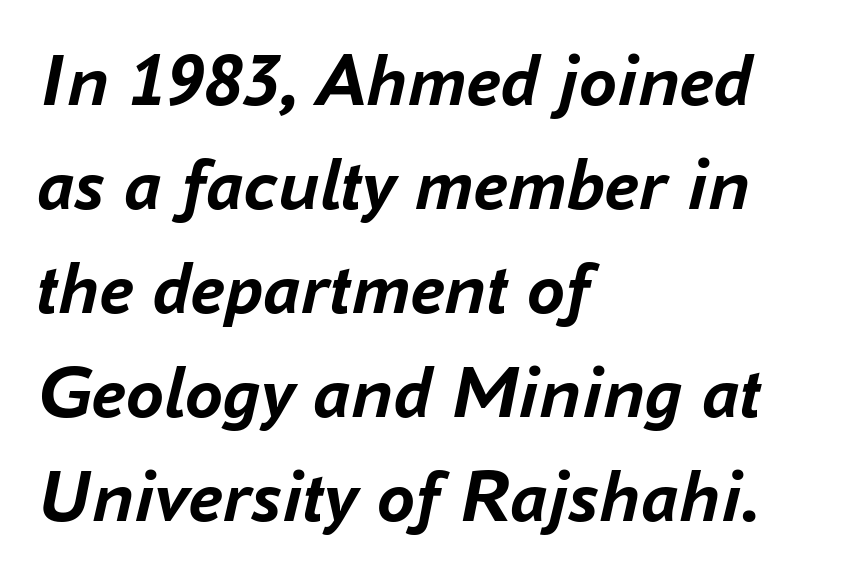
{"italic": "yes", "lean": "right", "slant_degrees": 16, "bold": "yes", "weight": "semibold", "width": "normal", "stroke_contrast": "low", "x_height": "medium", "monospaced": "no", "underline": "no", "align": "left", "line_spacing": "normal", "line_spacing_ratio": 1.37, "letter_spacing": "normal", "letter_spacing_em": 0.0, "glyph_px": 76}
